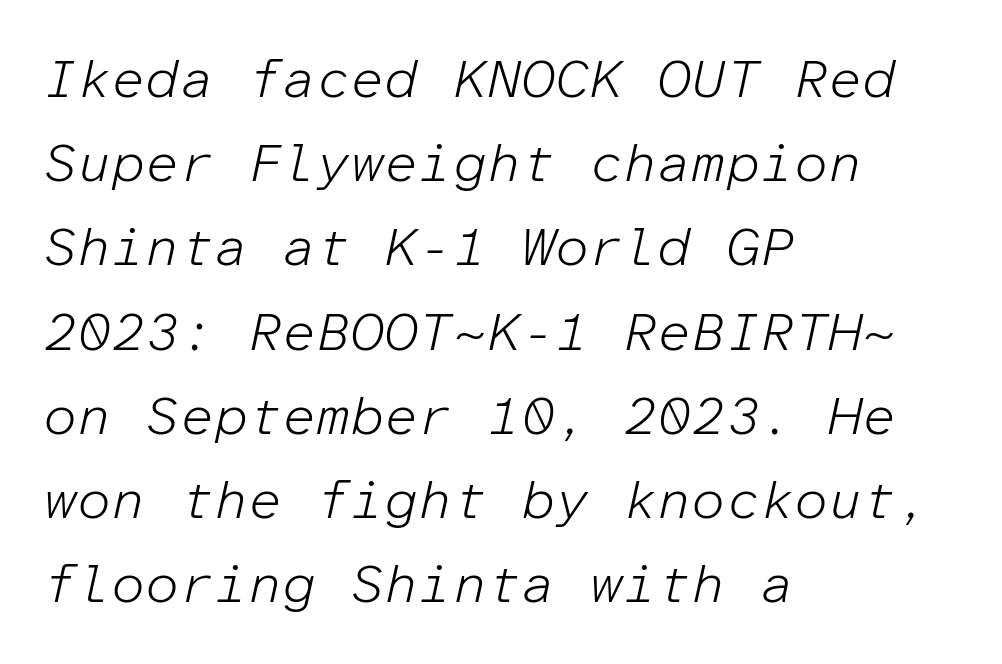
Q: Is the text bold? A: No.
Q: Is the text italic (slanted)? A: Yes, it leans right by about 12 degrees.
Q: Is the text underlined? A: No.
Q: How is the paragraph aligned? A: Left-aligned.
Q: Is the spacing between letters normal or unusually wide? A: Normal.
Q: Is the spacing between lines tight, normal or loose? A: Normal.
Q: Width (condensed, normal, or wide)? A: Normal.
Q: Stroke contrast? A: Low.
Q: x-height? A: Medium.
Q: Monospaced? A: Yes.
